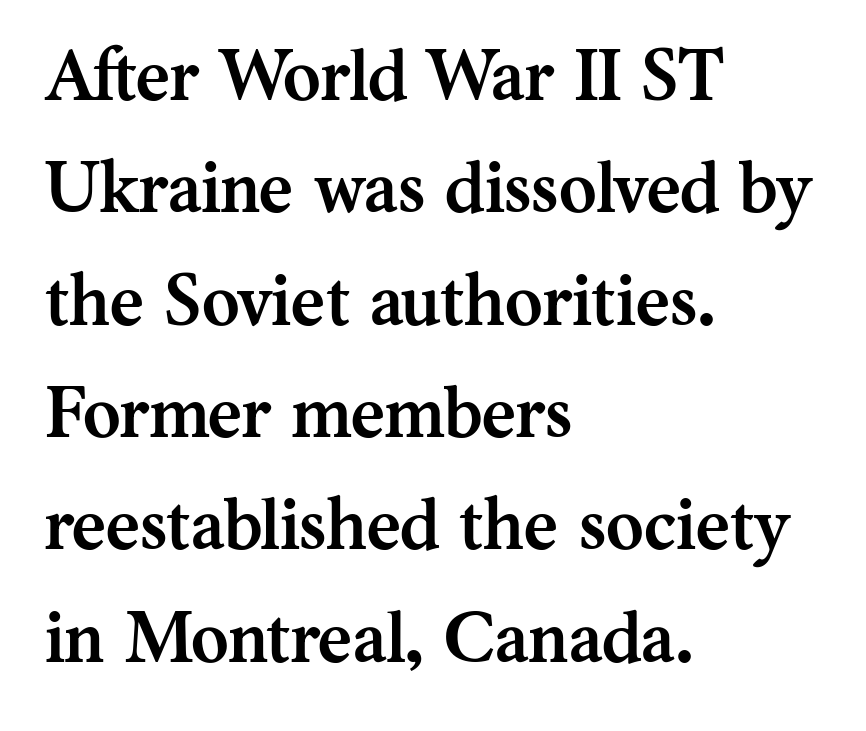
{"serif": "yes", "italic": "no", "bold": "yes", "weight": "semibold", "width": "normal", "stroke_contrast": "medium", "x_height": "medium", "monospaced": "no", "underline": "no", "align": "left", "line_spacing": "normal", "line_spacing_ratio": 1.56, "letter_spacing": "normal", "letter_spacing_em": 0.0, "glyph_px": 72}
